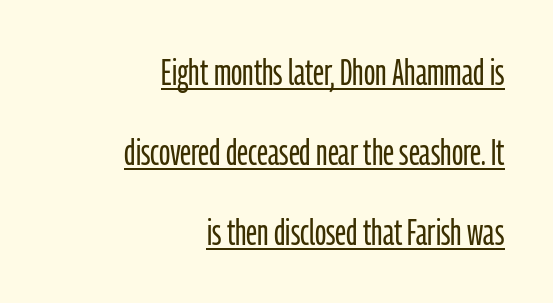
The image shows 37 px light, condensed sans-serif type, upright; set right-aligned, loose line spacing (2.16x), normal letter spacing, underlined; low stroke contrast and a medium x-height.
